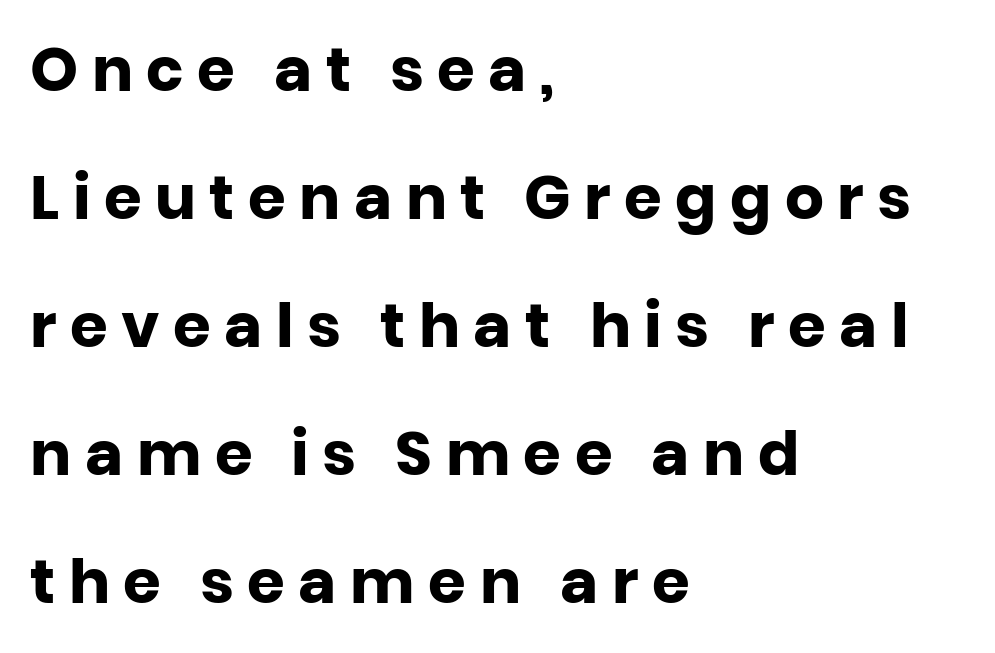
Q: Is the text bold? A: Yes.
Q: Is the text italic (slanted)? A: No, it is upright.
Q: Is the typeface a serif or a sans-serif typeface? A: Sans-serif.
Q: Is the text underlined? A: No.
Q: How is the paragraph aligned? A: Left-aligned.
Q: Is the spacing between letters normal or unusually wide? A: Unusually wide.
Q: Is the spacing between lines tight, normal or loose? A: Loose.
Q: Width (condensed, normal, or wide)? A: Normal.
Q: Stroke contrast? A: Low.
Q: x-height? A: Large.
Q: Monospaced? A: No.
